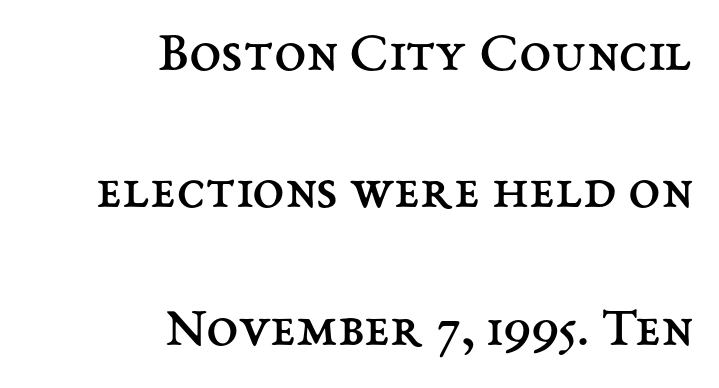
The zone under the glyphs is completely vacant. Stem width sits at or under what a default text font uses. The vertical gap from one line to the next is large. Every row of glyphs terminates at an identical x-position on the right.
